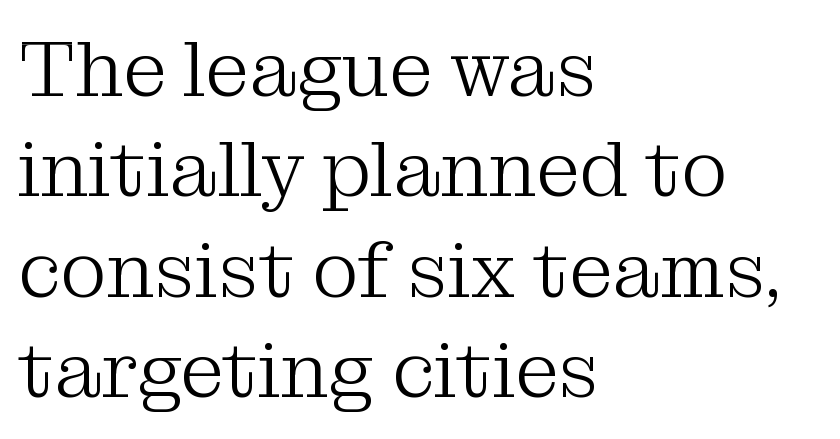
Unbolded letterforms with no extra heft. No extra tracking has been applied to these lines. All the whitespace from short lines collects on the right. Looks like regular typesetting: each glyph gets only the width it needs.
